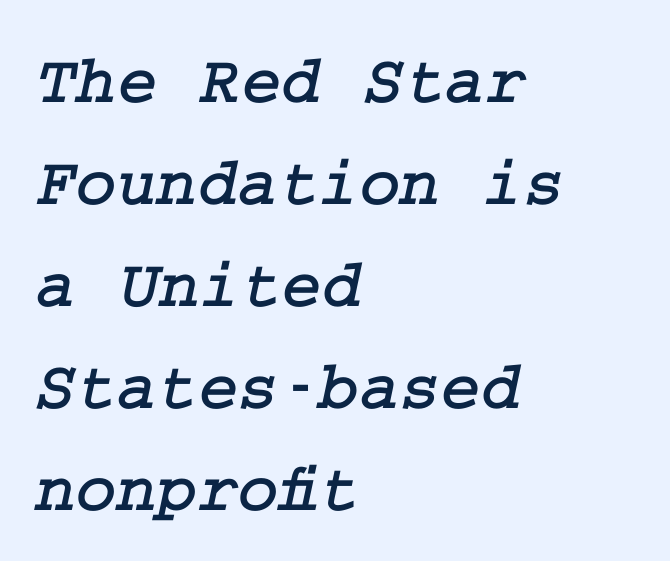
The horizontal fit of the characters is conventional and even. In terms of leading, this rendering sits right in the middle. The typeface chosen for these lines features serifs. The ragged edge is on the right, which tells us the setting is flush left.
